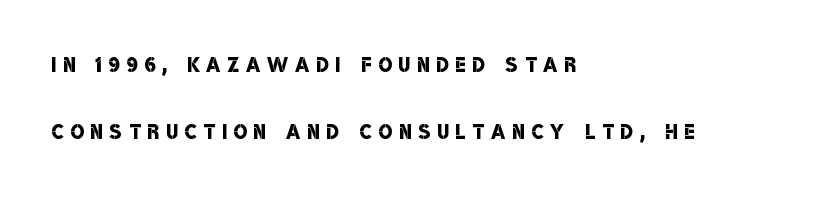
The image shows 28 px semibold, condensed sans-serif type; set left-aligned, loose line spacing (2.41x), unusually wide letter spacing (+0.25 em), not underlined; low stroke contrast and a large x-height.
